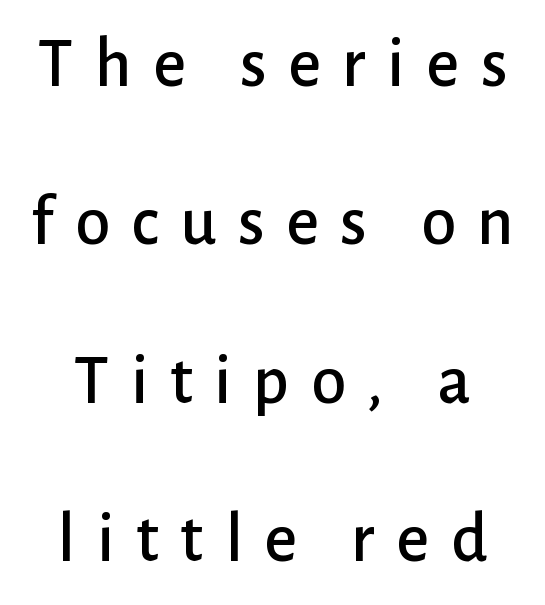
Q: Is the text italic (slanted)? A: No, it is upright.
Q: Is the typeface a serif or a sans-serif typeface? A: Sans-serif.
Q: Is the text underlined? A: No.
Q: Is the spacing between letters normal or unusually wide? A: Unusually wide.
Q: Is the spacing between lines tight, normal or loose? A: Loose.
Q: Width (condensed, normal, or wide)? A: Normal.
Q: Stroke contrast? A: Low.
Q: x-height? A: Medium.
Q: Monospaced? A: No.
